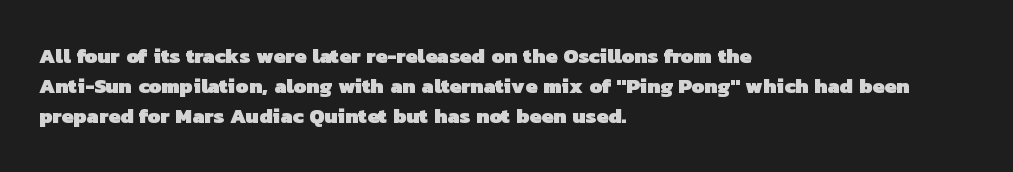
The image shows 21 px bold type; set left-aligned, normal line spacing (1.44x), normal letter spacing, not underlined.
